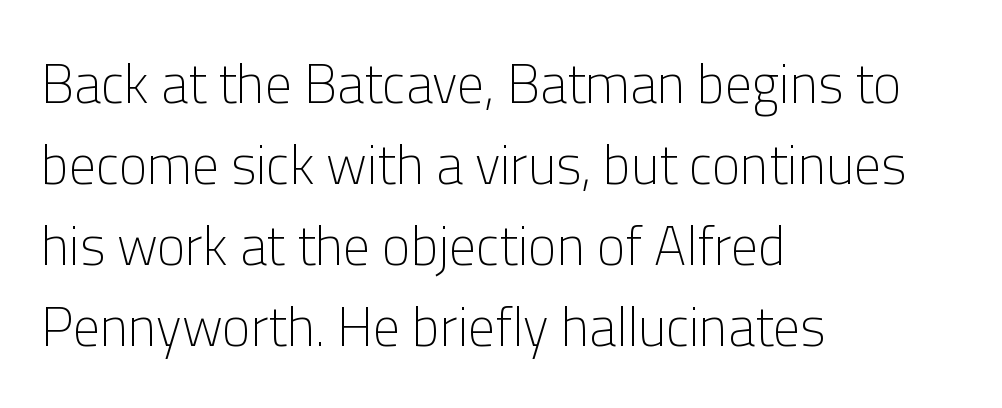
The image shows 54 px light sans-serif type, upright; set left-aligned, normal line spacing (1.5x), normal letter spacing, not underlined; low stroke contrast and a medium x-height.
